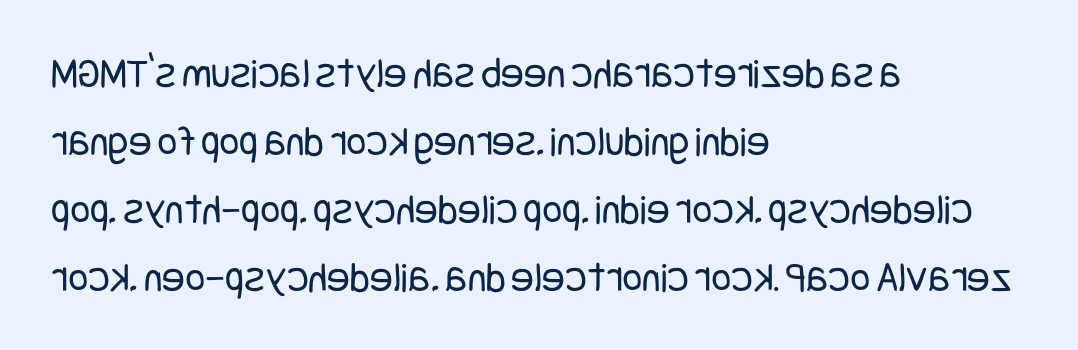
{"serif": "no", "italic": "no", "bold": "no", "weight": "regular", "width": "condensed", "stroke_contrast": "low", "x_height": "large", "underline": "no", "align": "left", "line_spacing": "normal", "line_spacing_ratio": 1.58, "letter_spacing": "normal", "letter_spacing_em": 0.0, "glyph_px": 43}
